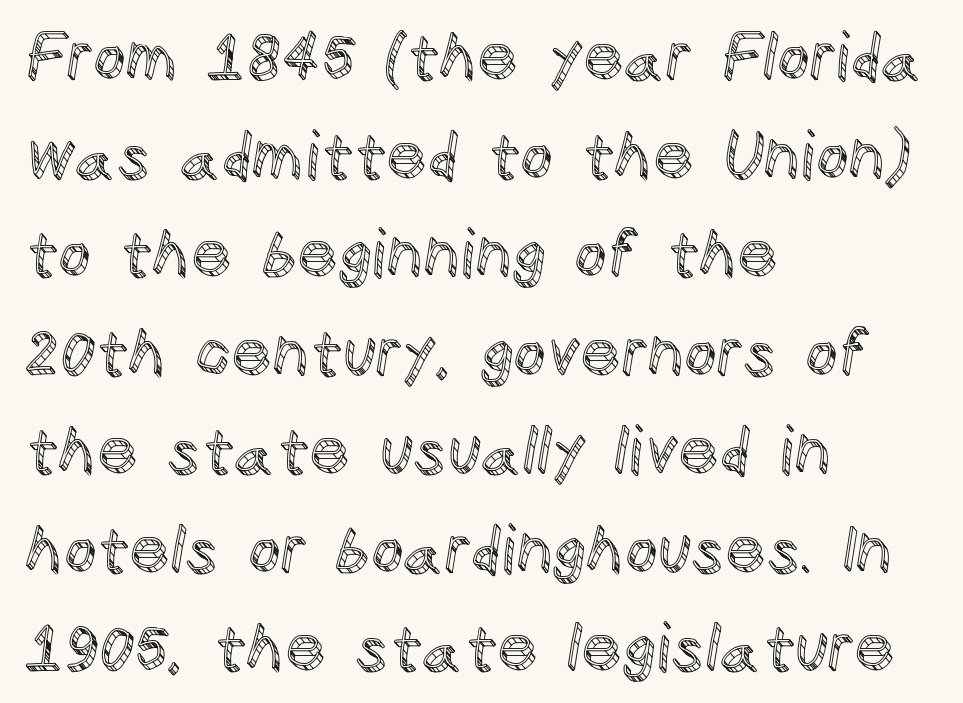
{"width": "normal", "x_height": "large", "monospaced": "no", "underline": "no", "align": "left", "line_spacing": "normal", "line_spacing_ratio": 1.54, "letter_spacing": "normal", "letter_spacing_em": 0.0, "glyph_px": 64}
